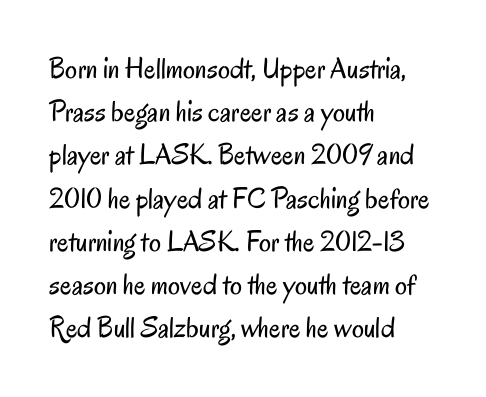
{"serif": "no", "italic": "no", "bold": "no", "weight": "regular", "width": "condensed", "stroke_contrast": "low", "x_height": "small", "monospaced": "no", "underline": "no", "align": "left", "line_spacing": "normal", "line_spacing_ratio": 1.44, "letter_spacing": "normal", "letter_spacing_em": 0.0, "glyph_px": 30}
